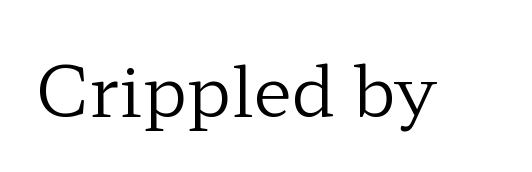
The image shows 71 px regular-weight, wide serif type, upright; set normal letter spacing, not underlined; low stroke contrast and a medium x-height.
